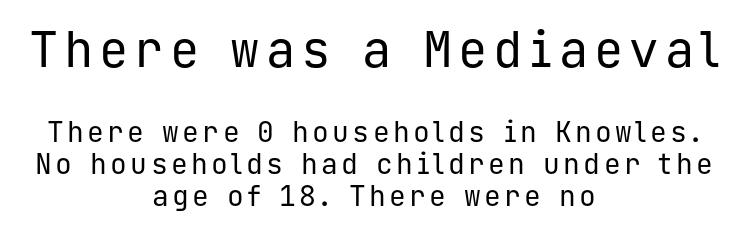
Q: Is the text bold? A: No.
Q: Is the text italic (slanted)? A: No, it is upright.
Q: Is the typeface a serif or a sans-serif typeface? A: Sans-serif.
Q: Is the text underlined? A: No.
Q: How is the paragraph aligned? A: Centered.
Q: Is the spacing between lines tight, normal or loose? A: Tight.
Q: Which block of text is set in a larger size, the first (top) or the second (bottom)? A: The first (top) one.
Q: Width (condensed, normal, or wide)? A: Normal.
Q: Stroke contrast? A: Low.
Q: x-height? A: Medium.
Q: Monospaced? A: Yes.
